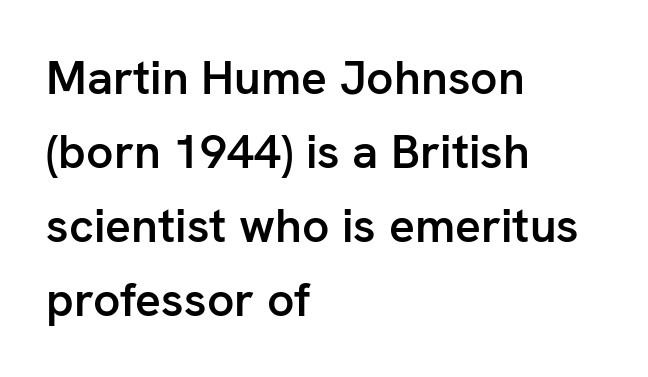
Alignment: flush left. The rows are spaced the way most documents space them. Is this a sans? Yes — the strokes have no serifs. This sample uses plain, unmodified letter spacing.
